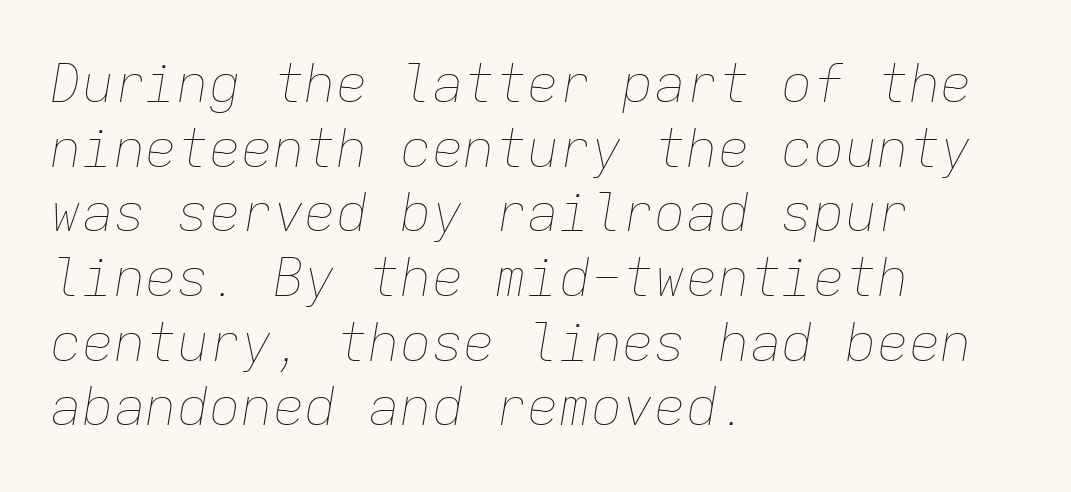
{"italic": "yes", "lean": "right", "slant_degrees": 9, "bold": "no", "weight": "thin", "width": "normal", "stroke_contrast": "low", "x_height": "medium", "monospaced": "yes", "underline": "no", "align": "left", "line_spacing_ratio": 1.22, "letter_spacing": "normal", "letter_spacing_em": 0.0, "glyph_px": 53}
